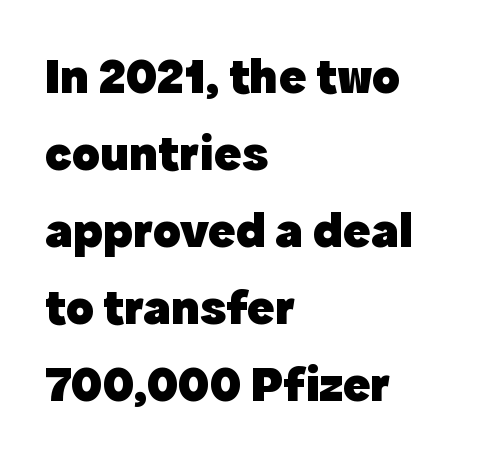
Q: Is the text bold? A: Yes.
Q: Is the text italic (slanted)? A: No, it is upright.
Q: Is the typeface a serif or a sans-serif typeface? A: Sans-serif.
Q: Is the text underlined? A: No.
Q: How is the paragraph aligned? A: Left-aligned.
Q: Is the spacing between letters normal or unusually wide? A: Normal.
Q: Is the spacing between lines tight, normal or loose? A: Normal.
Q: Width (condensed, normal, or wide)? A: Normal.
Q: x-height? A: Medium.
Q: Monospaced? A: No.
